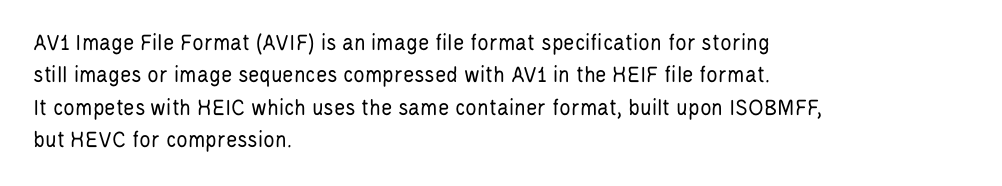
{"italic": "no", "bold": "no", "underline": "no", "align": "left", "line_spacing": "normal", "line_spacing_ratio": 1.35, "letter_spacing": "normal", "letter_spacing_em": 0.0, "glyph_px": 24}
